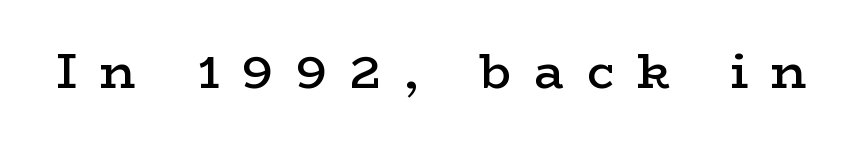
Q: Is the text bold? A: Semi-bold.
Q: Is the text italic (slanted)? A: No, it is upright.
Q: Is the typeface a serif or a sans-serif typeface? A: Serif.
Q: Is the text underlined? A: No.
Q: Is the spacing between letters normal or unusually wide? A: Unusually wide.
Q: Width (condensed, normal, or wide)? A: Wide.
Q: Stroke contrast? A: Low.
Q: x-height? A: Medium.
Q: Monospaced? A: No.
